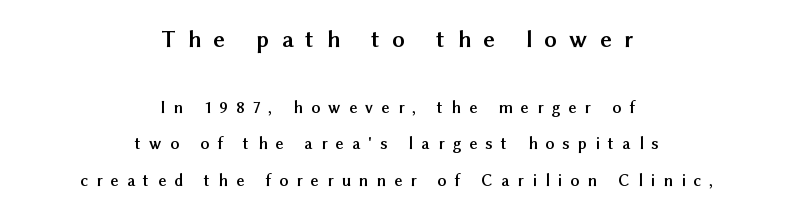
Q: Is the text bold? A: Yes.
Q: Is the text italic (slanted)? A: No, it is upright.
Q: Is the text underlined? A: No.
Q: How is the paragraph aligned? A: Centered.
Q: Is the spacing between letters normal or unusually wide? A: Unusually wide.
Q: Is the spacing between lines tight, normal or loose? A: Loose.
Q: Which block of text is set in a larger size, the first (top) or the second (bottom)? A: The first (top) one.
